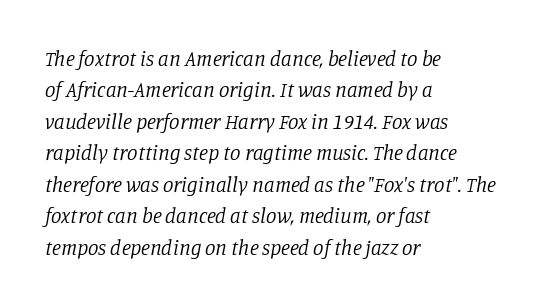
Q: Is the text bold? A: No.
Q: Is the text italic (slanted)? A: Yes, it leans right by about 11 degrees.
Q: Is the text underlined? A: No.
Q: How is the paragraph aligned? A: Left-aligned.
Q: Is the spacing between letters normal or unusually wide? A: Normal.
Q: Is the spacing between lines tight, normal or loose? A: Normal.
